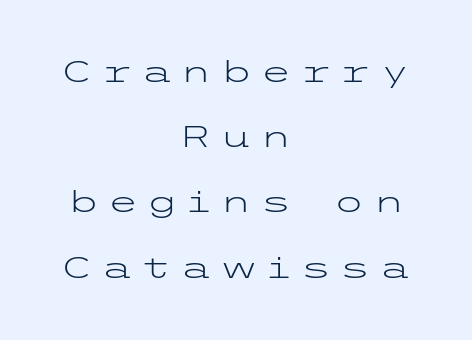
{"serif": "no", "italic": "no", "bold": "no", "weight": "light", "width": "wide", "stroke_contrast": "low", "x_height": "medium", "underline": "no", "align": "center", "line_spacing": "loose", "line_spacing_ratio": 2.25, "letter_spacing": "wide", "letter_spacing_em": 0.27, "glyph_px": 29}
